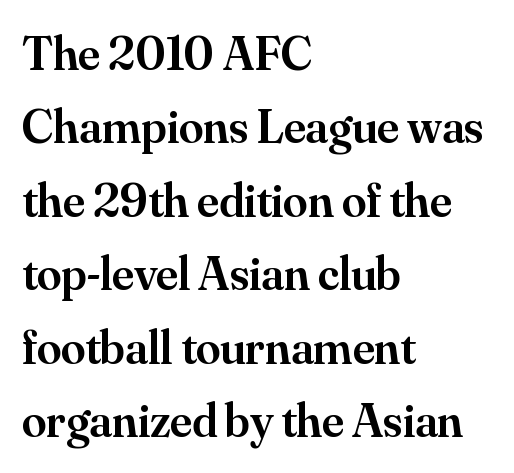
Q: Is the text bold? A: Semi-bold.
Q: Is the text italic (slanted)? A: No, it is upright.
Q: Is the typeface a serif or a sans-serif typeface? A: Serif.
Q: Is the text underlined? A: No.
Q: How is the paragraph aligned? A: Left-aligned.
Q: Is the spacing between letters normal or unusually wide? A: Normal.
Q: Is the spacing between lines tight, normal or loose? A: Normal.
Q: Width (condensed, normal, or wide)? A: Normal.
Q: Stroke contrast? A: Medium.
Q: x-height? A: Small.
Q: Monospaced? A: No.
